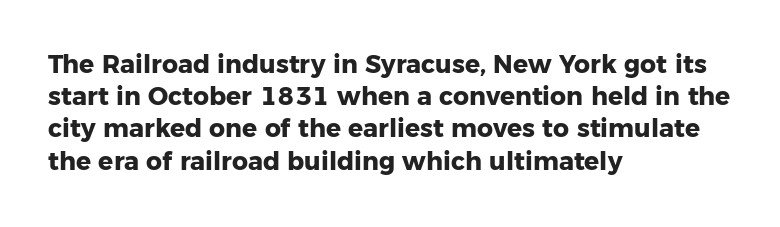
Q: Is the text bold? A: Yes.
Q: Is the text italic (slanted)? A: No, it is upright.
Q: Is the text underlined? A: No.
Q: How is the paragraph aligned? A: Left-aligned.
Q: Is the spacing between letters normal or unusually wide? A: Normal.
Q: Is the spacing between lines tight, normal or loose? A: Normal.
